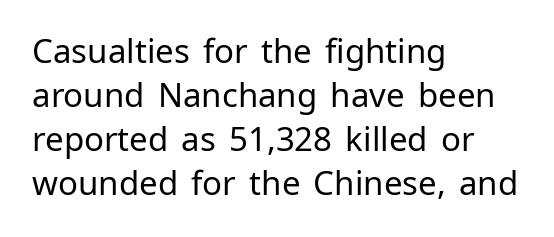
The letters carry no serifs — their stems end cleanly without finishing strokes. The paragraph has a hard left edge and a soft right edge. Is this a fixed-width face? No — the glyphs have proportional, varying widths. Notice how descenders clear the ascenders below comfortably — that's standard leading. The cut favours lightness, reaching ordinary text weight at its darkest. The type is set solid horizontally, with unmodified tracking.
